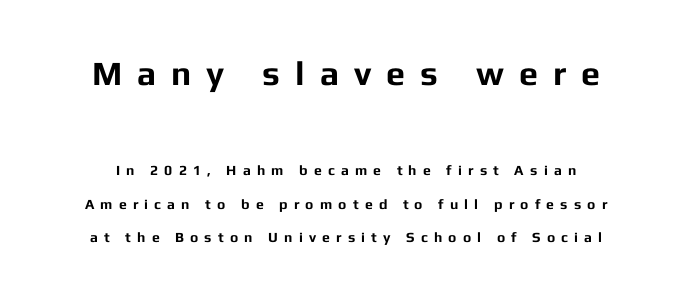
{"serif": "no", "italic": "no", "bold": "yes", "weight": "bold", "width": "normal", "stroke_contrast": "low", "x_height": "medium", "monospaced": "no", "underline": "no", "line_spacing": "loose", "line_spacing_ratio": 2.39, "letter_spacing": "wide", "letter_spacing_em": 0.44, "larger_block": "first", "size_ratio": 2.43, "glyph_px": 34}
